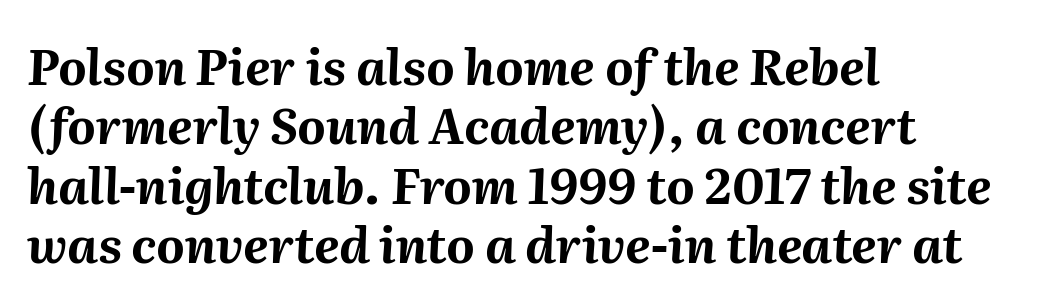
Q: Is the text bold? A: Yes.
Q: Is the text italic (slanted)? A: Yes, it leans right by about 2 degrees.
Q: Is the text underlined? A: No.
Q: How is the paragraph aligned? A: Left-aligned.
Q: Is the spacing between letters normal or unusually wide? A: Normal.
Q: Width (condensed, normal, or wide)? A: Normal.
Q: Stroke contrast? A: Medium.
Q: x-height? A: Medium.
Q: Monospaced? A: No.
